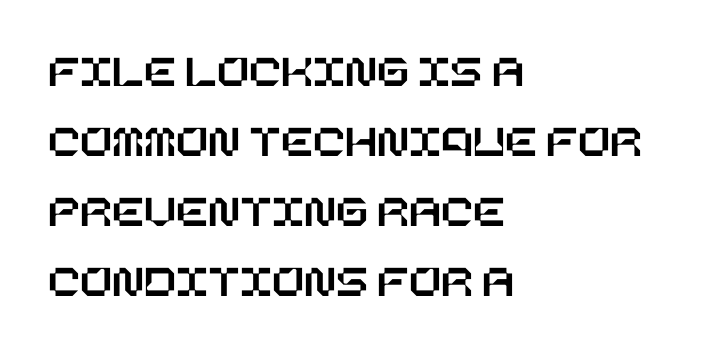
Q: Is the text italic (slanted)? A: No, it is upright.
Q: Is the text underlined? A: No.
Q: How is the paragraph aligned? A: Left-aligned.
Q: Is the spacing between letters normal or unusually wide? A: Normal.
Q: Is the spacing between lines tight, normal or loose? A: Normal.
Q: Width (condensed, normal, or wide)? A: Normal.
Q: Stroke contrast? A: Low.
Q: x-height? A: Large.
